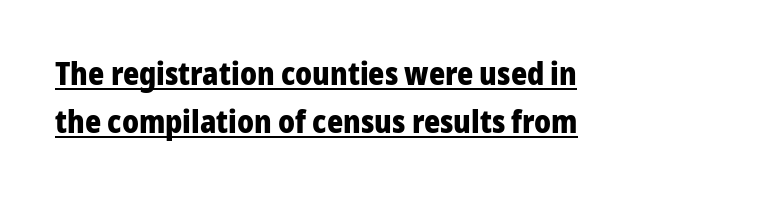
{"serif": "no", "italic": "no", "bold": "yes", "weight": "heavy", "width": "normal", "stroke_contrast": "low", "x_height": "medium", "monospaced": "no", "underline": "yes", "align": "left", "line_spacing": "normal", "line_spacing_ratio": 1.54, "letter_spacing": "normal", "letter_spacing_em": 0.0, "glyph_px": 31}
